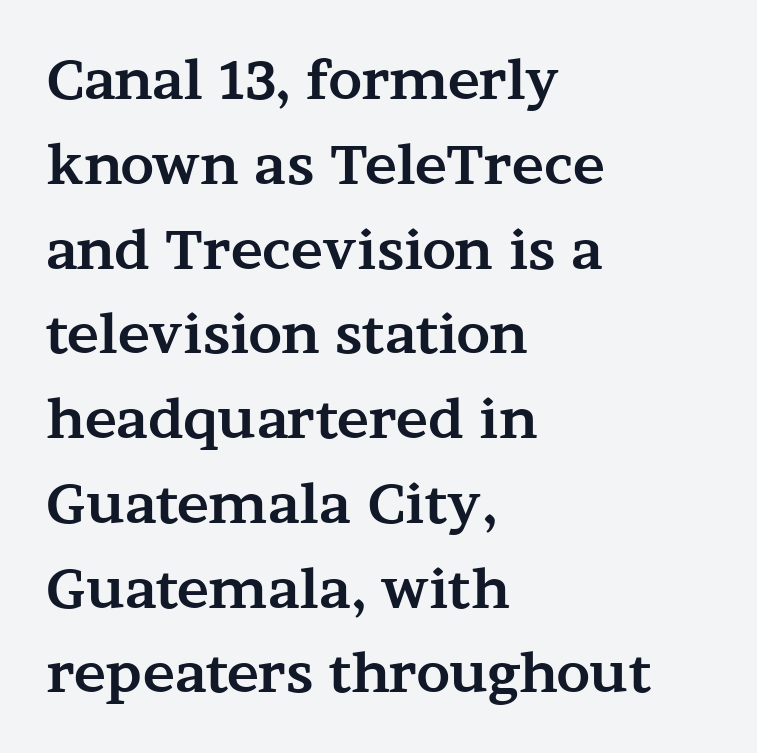
The image shows 54 px bold, wide serif type, upright; set left-aligned, normal line spacing (1.57x), normal letter spacing, not underlined; medium stroke contrast and a medium x-height.
